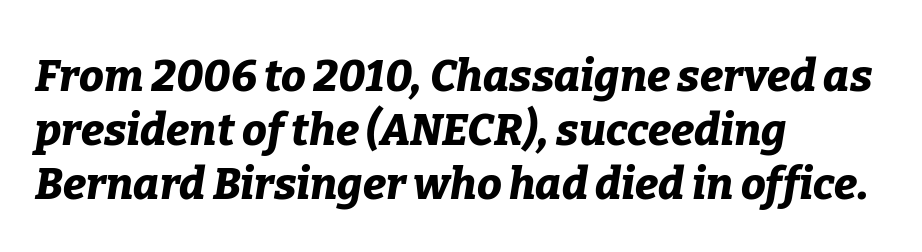
Q: Is the text bold? A: Yes.
Q: Is the text italic (slanted)? A: Yes, it leans right by about 9 degrees.
Q: Is the text underlined? A: No.
Q: How is the paragraph aligned? A: Left-aligned.
Q: Is the spacing between letters normal or unusually wide? A: Normal.
Q: Width (condensed, normal, or wide)? A: Normal.
Q: Stroke contrast? A: Low.
Q: x-height? A: Medium.
Q: Monospaced? A: No.
